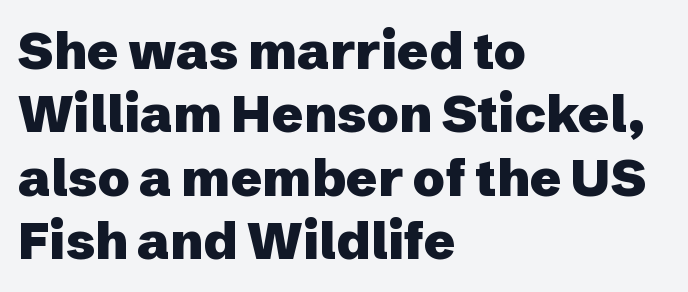
Here the glyphs are tracked normally, forming tight word shapes. Rendered with straight, roman letterforms. Caption: multi-line text, flush left, ragged right. The face used here is a sans, in the tradition of grotesques and geometrics. Each letter keeps its own natural width here, so spacing adapts to shape. The face used here has the dense, thick strokes of a bold.
